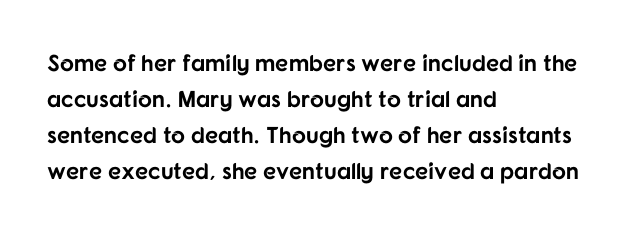
The image shows 23 px bold type, upright; set left-aligned, normal line spacing (1.57x), normal letter spacing, not underlined.
